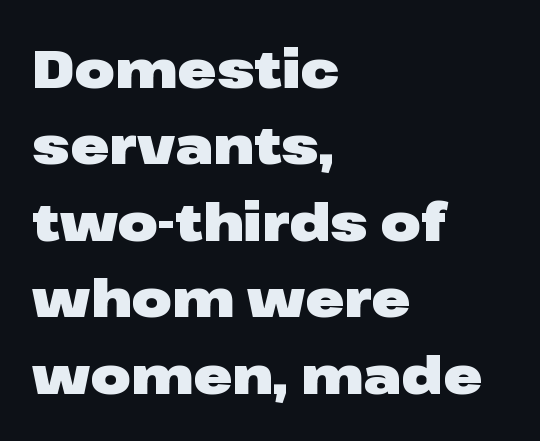
{"serif": "no", "italic": "no", "bold": "yes", "weight": "heavy", "width": "wide", "stroke_contrast": "low", "x_height": "medium", "monospaced": "no", "underline": "no", "align": "left", "line_spacing": "normal", "line_spacing_ratio": 1.47, "letter_spacing": "normal", "letter_spacing_em": 0.0, "glyph_px": 52}
